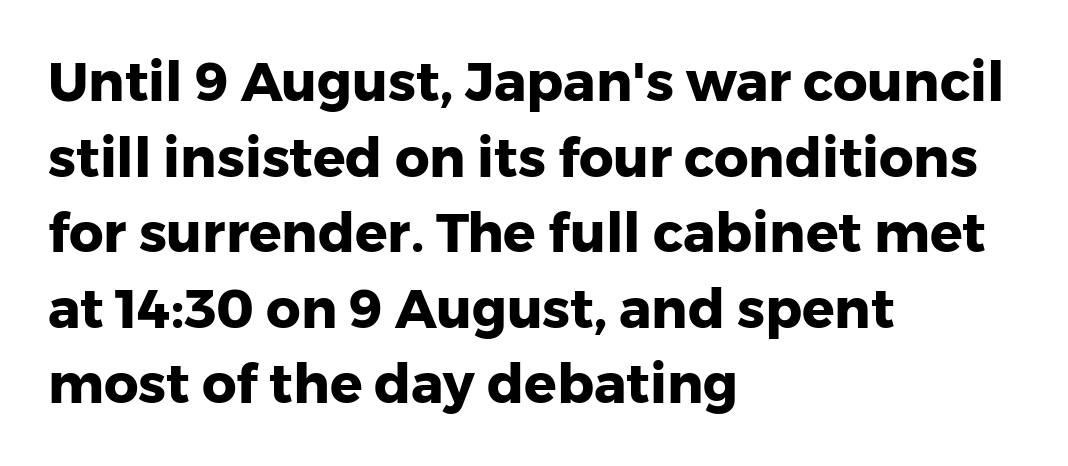
The image shows 54 px heavy sans-serif type, upright; set left-aligned, normal line spacing (1.4x), normal letter spacing, not underlined; low stroke contrast and a medium x-height.
